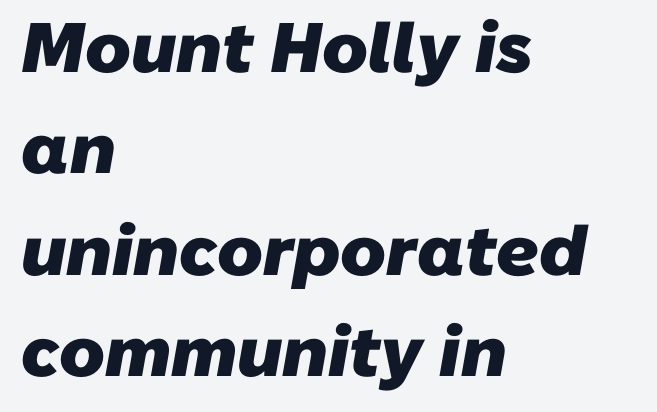
Q: Is the text bold? A: Yes.
Q: Is the typeface a serif or a sans-serif typeface? A: Sans-serif.
Q: Is the text underlined? A: No.
Q: How is the paragraph aligned? A: Left-aligned.
Q: Is the spacing between letters normal or unusually wide? A: Normal.
Q: Is the spacing between lines tight, normal or loose? A: Normal.
Q: Width (condensed, normal, or wide)? A: Normal.
Q: Stroke contrast? A: Low.
Q: x-height? A: Medium.
Q: Monospaced? A: No.
